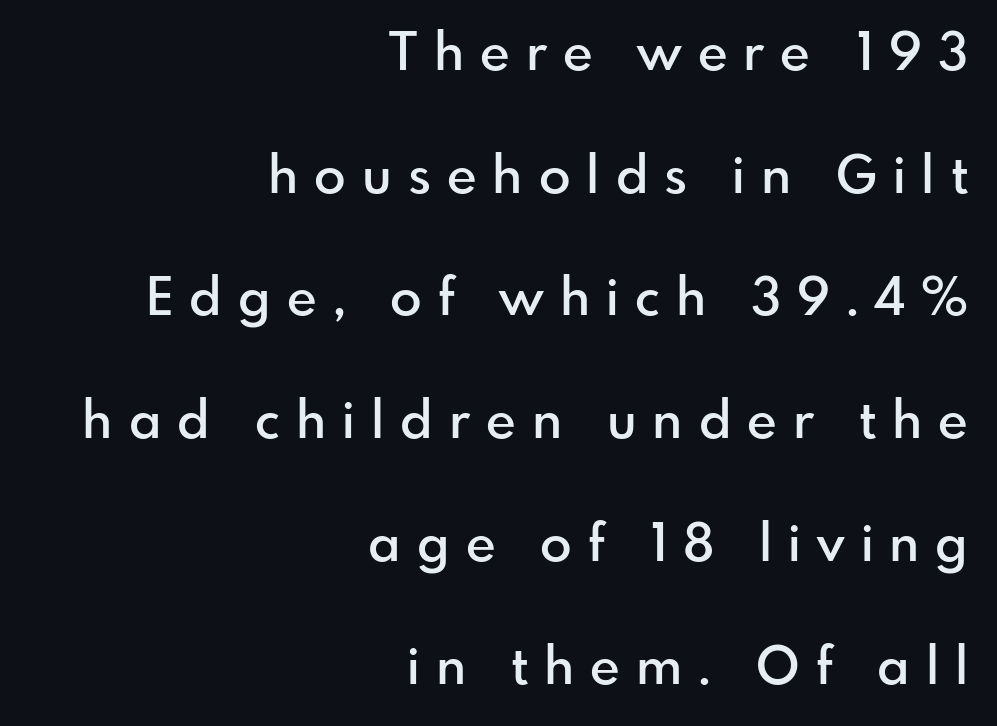
{"serif": "no", "italic": "no", "bold": "semi", "weight": "semibold", "width": "normal", "stroke_contrast": "low", "x_height": "small", "monospaced": "no", "underline": "no", "align": "right", "line_spacing": "loose", "line_spacing_ratio": 2.36, "letter_spacing": "wide", "letter_spacing_em": 0.31, "glyph_px": 52}
